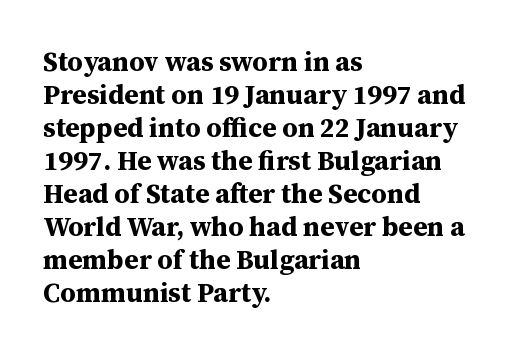
The image shows 27 px bold type, upright; set left-aligned, line spacing 1.22x, normal letter spacing, not underlined.
